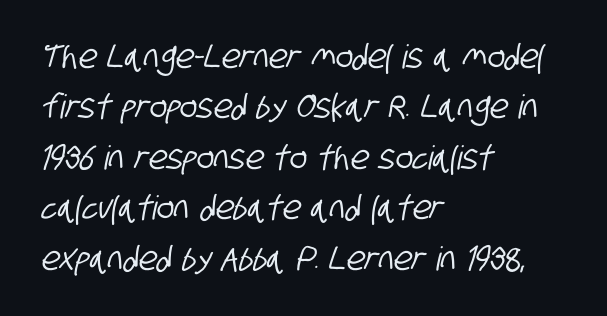
{"serif": "no", "width": "condensed", "stroke_contrast": "low", "x_height": "large", "monospaced": "no", "underline": "no", "align": "left", "line_spacing": "normal", "line_spacing_ratio": 1.53, "letter_spacing": "normal", "letter_spacing_em": 0.0, "glyph_px": 33}
